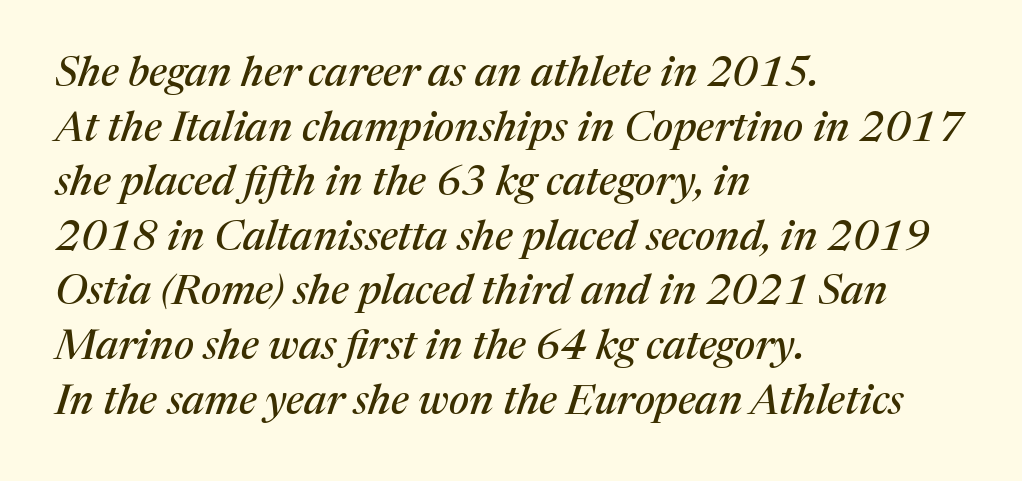
{"serif": "yes", "italic": "yes", "lean": "right", "slant_degrees": 17, "width": "normal", "stroke_contrast": "medium", "x_height": "medium", "monospaced": "no", "underline": "no", "align": "left", "line_spacing": "normal", "line_spacing_ratio": 1.3, "letter_spacing": "normal", "letter_spacing_em": 0.0, "glyph_px": 42}
